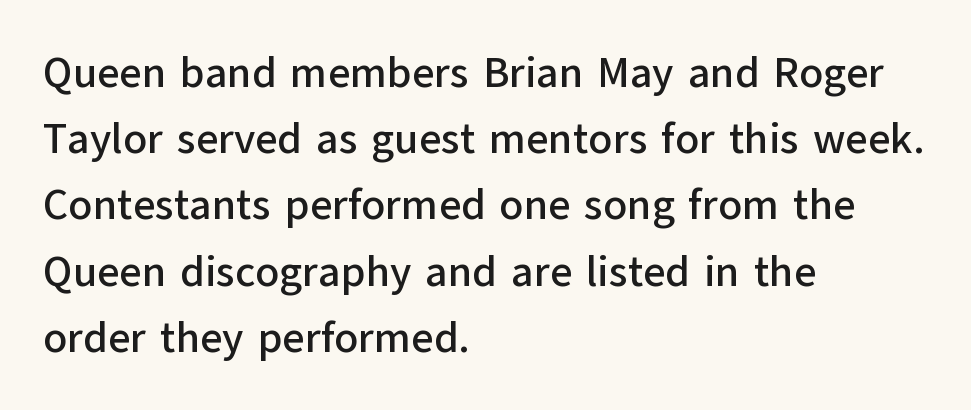
Q: Is the text italic (slanted)? A: No, it is upright.
Q: Is the typeface a serif or a sans-serif typeface? A: Sans-serif.
Q: Is the text underlined? A: No.
Q: How is the paragraph aligned? A: Left-aligned.
Q: Is the spacing between letters normal or unusually wide? A: Normal.
Q: Is the spacing between lines tight, normal or loose? A: Normal.
Q: Width (condensed, normal, or wide)? A: Normal.
Q: Stroke contrast? A: Low.
Q: x-height? A: Medium.
Q: Monospaced? A: No.
